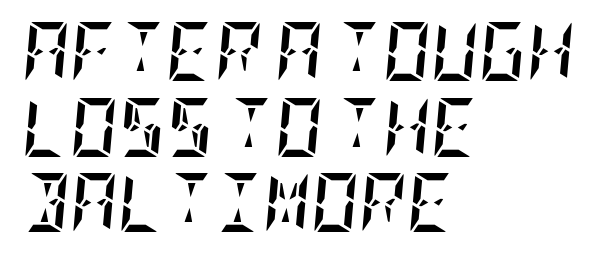
The image shows 59 px semibold, condensed type, italic (leaning right); set left-aligned, normal line spacing (1.28x), normal letter spacing, not underlined; low stroke contrast and a large x-height.
